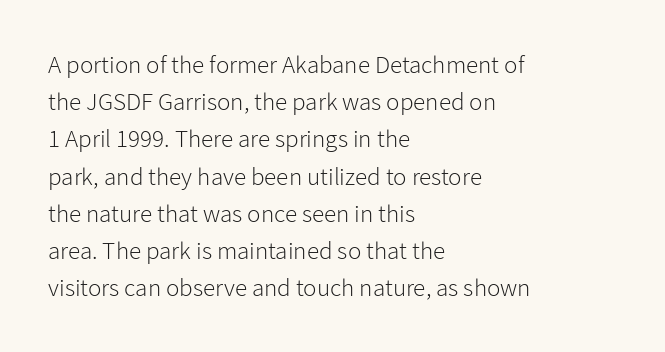
Each new line begins a customary step beneath the previous one. In CSS terms this would be text-align: left. Every character sits straight up, as roman type does. Inter-character spacing is left at the font's built-in metrics.
